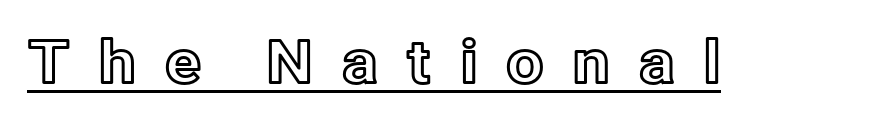
{"italic": "no", "width": "normal", "x_height": "medium", "monospaced": "no", "underline": "yes", "letter_spacing": "wide", "letter_spacing_em": 0.45, "glyph_px": 60}
